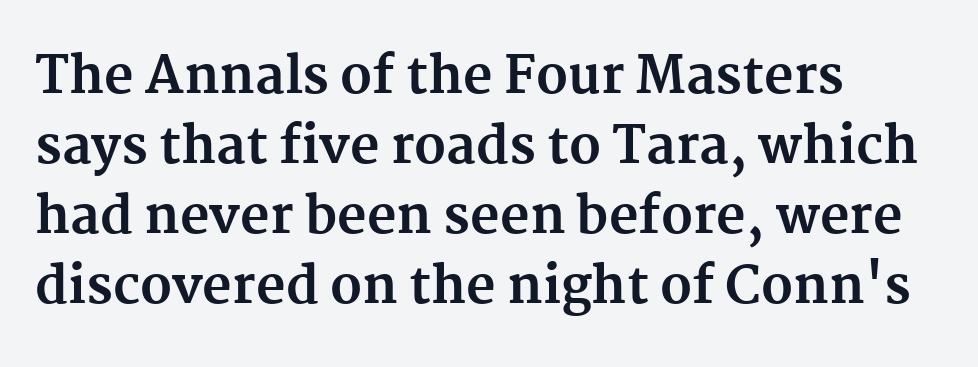
{"serif": "yes", "italic": "no", "bold": "yes", "weight": "bold", "width": "normal", "stroke_contrast": "medium", "x_height": "medium", "monospaced": "no", "underline": "no", "align": "left", "line_spacing": "normal", "line_spacing_ratio": 1.37, "letter_spacing": "normal", "letter_spacing_em": 0.0, "glyph_px": 51}
